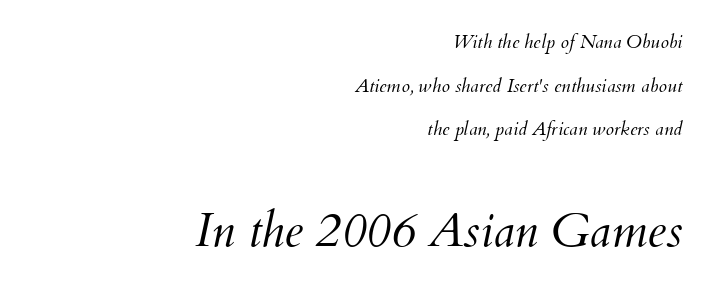
Q: Is the text bold? A: No.
Q: Is the text italic (slanted)? A: Yes, it leans right by about 12 degrees.
Q: Is the text underlined? A: No.
Q: How is the paragraph aligned? A: Right-aligned.
Q: Is the spacing between letters normal or unusually wide? A: Normal.
Q: Is the spacing between lines tight, normal or loose? A: Loose.
Q: Which block of text is set in a larger size, the first (top) or the second (bottom)? A: The second (bottom) one.
Q: Width (condensed, normal, or wide)? A: Normal.
Q: Stroke contrast? A: Medium.
Q: x-height? A: Small.
Q: Monospaced? A: No.
